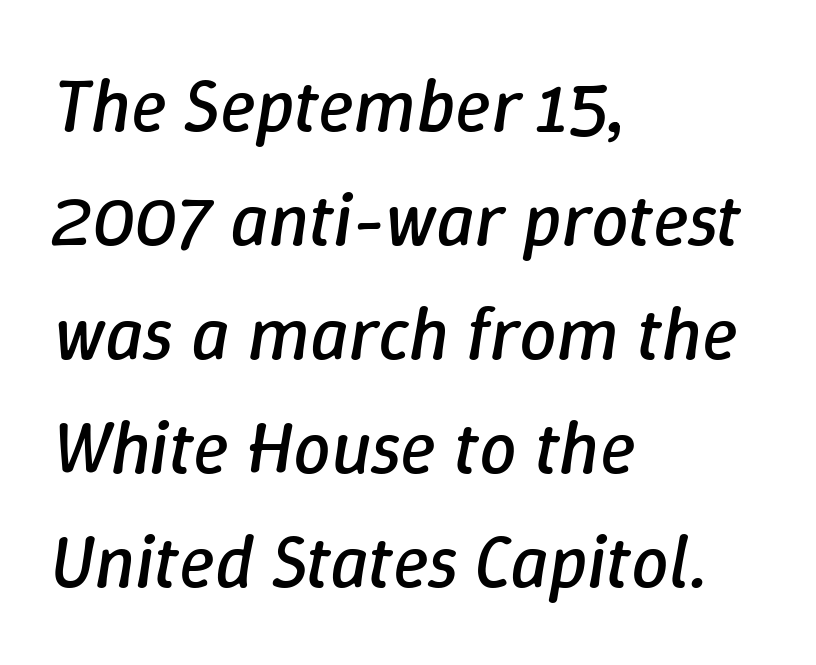
The image shows 75 px regular-weight type, italic (leaning right); set left-aligned, normal line spacing (1.52x), normal letter spacing, not underlined; low stroke contrast and a medium x-height.
